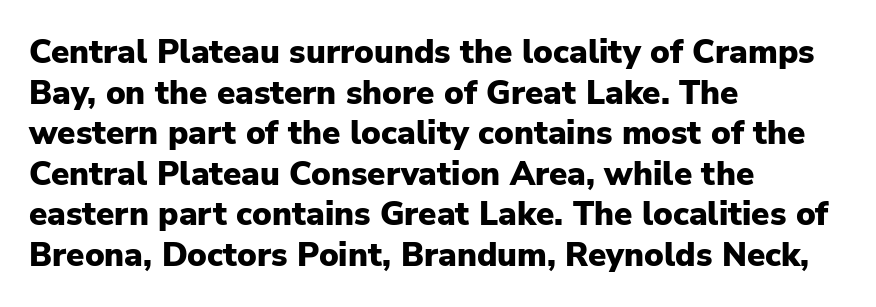
Q: Is the text bold? A: Yes.
Q: Is the text italic (slanted)? A: No, it is upright.
Q: Is the typeface a serif or a sans-serif typeface? A: Sans-serif.
Q: Is the text underlined? A: No.
Q: How is the paragraph aligned? A: Left-aligned.
Q: Is the spacing between letters normal or unusually wide? A: Normal.
Q: Width (condensed, normal, or wide)? A: Normal.
Q: Stroke contrast? A: Low.
Q: x-height? A: Medium.
Q: Monospaced? A: No.
